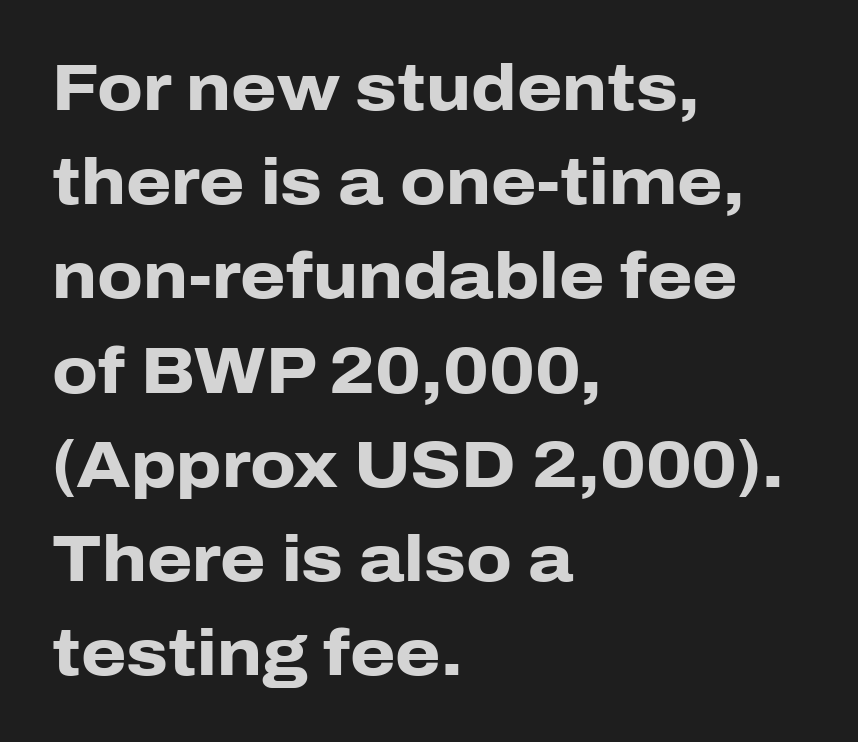
Proportional: the letters do not fall into vertical columns. Every character sits straight up, as roman type does. The face used here is a sans, in the tradition of grotesques and geometrics. Notice how descenders clear the ascenders below comfortably — that's standard leading. How heavy is the stroke? Heavy — this is a bold. Observe the ordinary spacing: letters are neighbours, not strangers.
